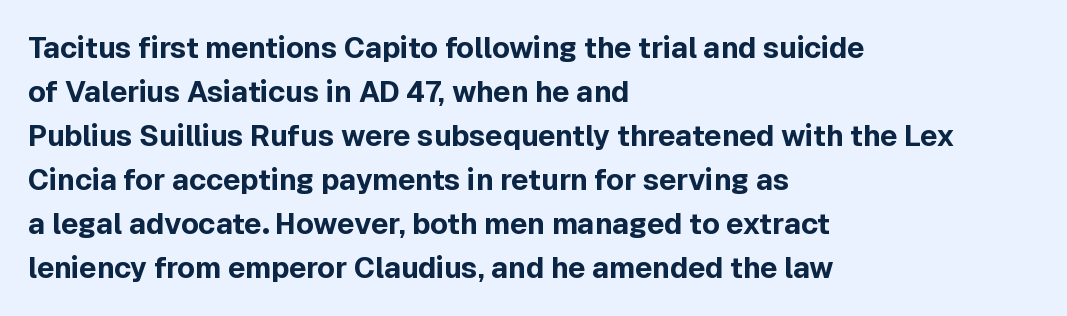
The image shows 29 px bold sans-serif type, upright; set left-aligned, normal line spacing (1.52x), normal letter spacing, not underlined; a medium x-height.
